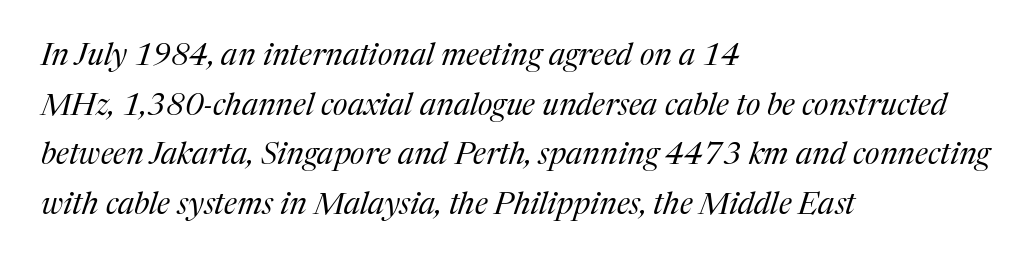
The passage shown is not underscored anywhere. No letter is thick-stroked: the sample isn't bold. The letters advance in unequal steps, a hallmark of proportional type. Leading: standard. A classic flush-left, rag-right setting is used for this passage.
